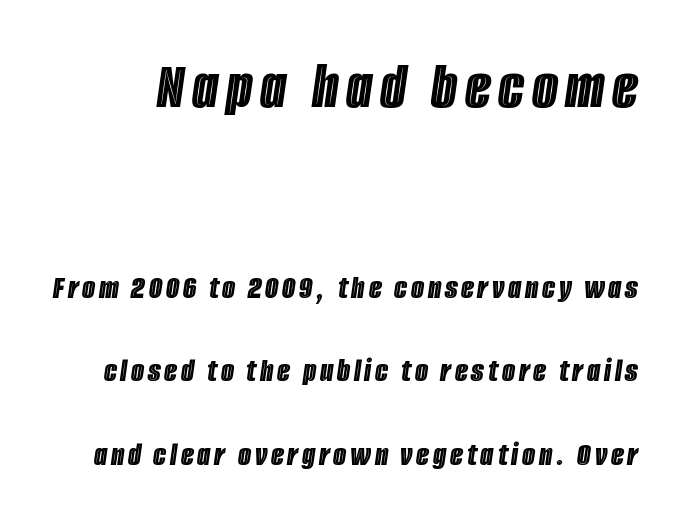
Plain, unruled lines of type. Larger block? The one above; the one below is distinctly smaller. Looks like regular typesetting: each glyph gets only the width it needs. Emphasis-style slanted type is in use. Notice the wide empty band between every row — that's loose leading.
